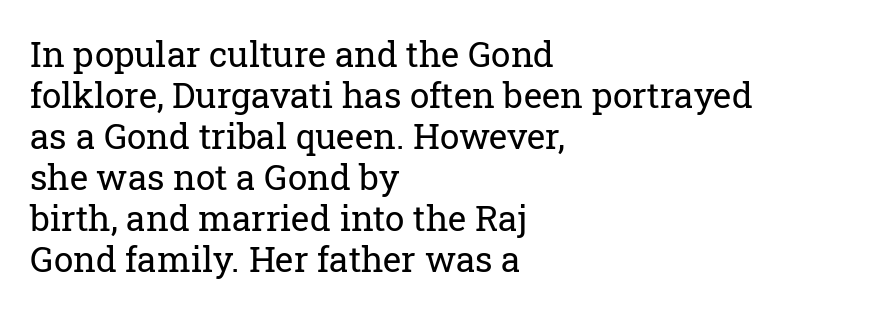
Q: Is the text bold? A: No.
Q: Is the text italic (slanted)? A: No, it is upright.
Q: Is the typeface a serif or a sans-serif typeface? A: Serif.
Q: Is the text underlined? A: No.
Q: How is the paragraph aligned? A: Left-aligned.
Q: Is the spacing between letters normal or unusually wide? A: Normal.
Q: Width (condensed, normal, or wide)? A: Normal.
Q: Stroke contrast? A: Low.
Q: x-height? A: Medium.
Q: Monospaced? A: No.
